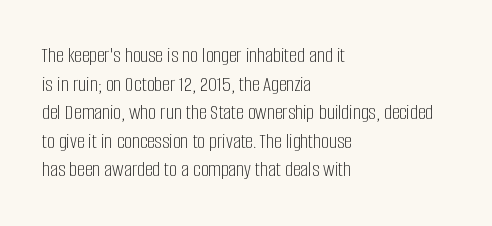
The image shows 22 px text type, upright; set left-aligned, normal line spacing (1.3x), normal letter spacing, not underlined.
